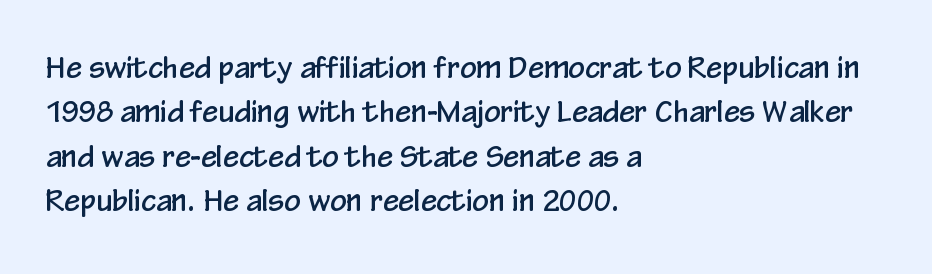
The image shows 29 px condensed sans-serif type, upright; set left-aligned, normal line spacing (1.53x), normal letter spacing, not underlined; low stroke contrast and a medium x-height.
